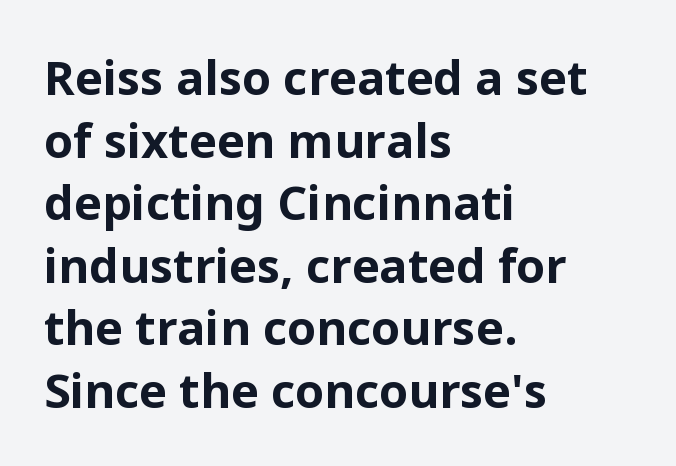
Q: Is the text bold? A: Yes.
Q: Is the text italic (slanted)? A: No, it is upright.
Q: Is the typeface a serif or a sans-serif typeface? A: Sans-serif.
Q: Is the text underlined? A: No.
Q: How is the paragraph aligned? A: Left-aligned.
Q: Is the spacing between letters normal or unusually wide? A: Normal.
Q: Is the spacing between lines tight, normal or loose? A: Normal.
Q: Width (condensed, normal, or wide)? A: Normal.
Q: Stroke contrast? A: Low.
Q: x-height? A: Medium.
Q: Monospaced? A: No.
